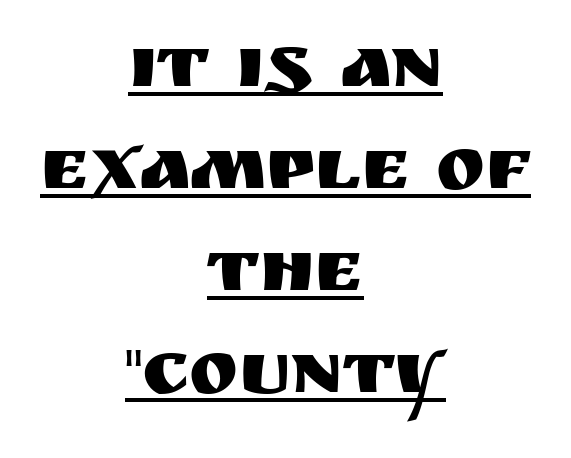
The image shows 74 px sans-serif type, upright; set centered, normal line spacing (1.38x), normal letter spacing, underlined; medium stroke contrast and a large x-height.
